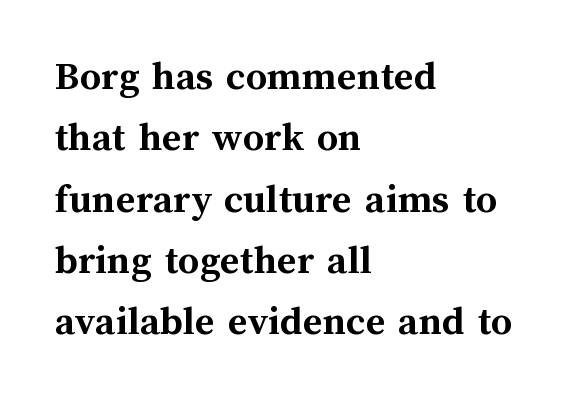
The image shows 42 px semibold type, upright; set left-aligned, normal line spacing (1.46x), normal letter spacing, not underlined; medium stroke contrast and a medium x-height.
